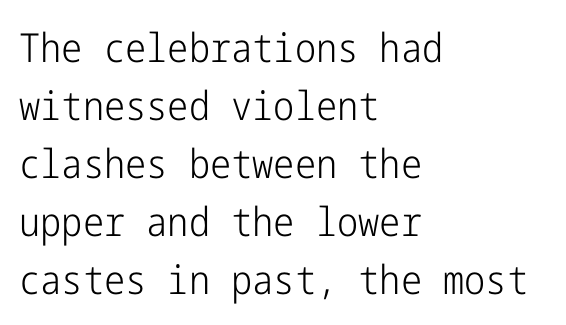
{"serif": "no", "italic": "no", "bold": "no", "weight": "light", "width": "condensed", "stroke_contrast": "low", "x_height": "medium", "underline": "no", "align": "left", "line_spacing": "normal", "line_spacing_ratio": 1.45, "letter_spacing": "normal", "letter_spacing_em": 0.0, "glyph_px": 40}
